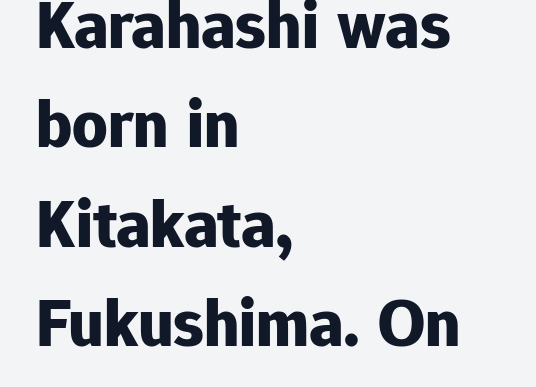
Q: Is the text bold? A: Yes.
Q: Is the text italic (slanted)? A: No, it is upright.
Q: Is the typeface a serif or a sans-serif typeface? A: Sans-serif.
Q: Is the text underlined? A: No.
Q: How is the paragraph aligned? A: Left-aligned.
Q: Is the spacing between letters normal or unusually wide? A: Normal.
Q: Is the spacing between lines tight, normal or loose? A: Normal.
Q: Width (condensed, normal, or wide)? A: Normal.
Q: Stroke contrast? A: Low.
Q: x-height? A: Medium.
Q: Monospaced? A: No.
